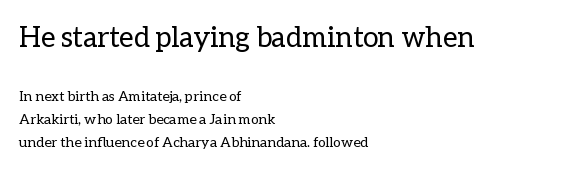
Q: Is the text bold? A: No.
Q: Is the text italic (slanted)? A: No, it is upright.
Q: Is the text underlined? A: No.
Q: How is the paragraph aligned? A: Left-aligned.
Q: Is the spacing between letters normal or unusually wide? A: Normal.
Q: Is the spacing between lines tight, normal or loose? A: Normal.
Q: Which block of text is set in a larger size, the first (top) or the second (bottom)? A: The first (top) one.
Q: Width (condensed, normal, or wide)? A: Normal.
Q: Stroke contrast? A: Low.
Q: x-height? A: Medium.
Q: Monospaced? A: No.
